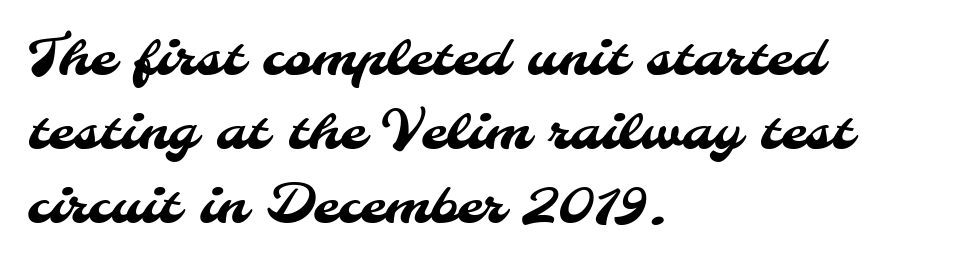
Q: Is the typeface a serif or a sans-serif typeface? A: Sans-serif.
Q: Is the text underlined? A: No.
Q: How is the paragraph aligned? A: Left-aligned.
Q: Is the spacing between letters normal or unusually wide? A: Normal.
Q: Is the spacing between lines tight, normal or loose? A: Normal.
Q: Width (condensed, normal, or wide)? A: Normal.
Q: Stroke contrast? A: Medium.
Q: x-height? A: Small.
Q: Monospaced? A: No.
